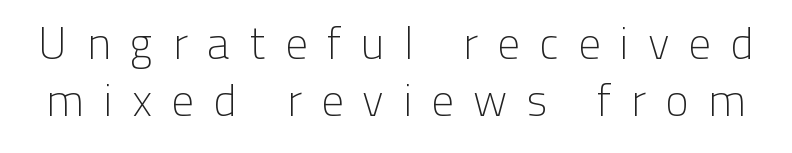
A typesetter would mark this as roman, not italic. Quick note: underline off. The weight tops out at a normal text grade. Is this a fixed-width face? No — the glyphs have proportional, varying widths. The face used here is a sans, in the tradition of grotesques and geometrics. Leading: standard.
